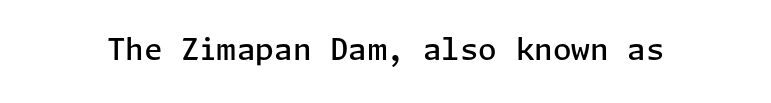
Q: Is the text bold? A: Semi-bold.
Q: Is the text italic (slanted)? A: No, it is upright.
Q: Is the typeface a serif or a sans-serif typeface? A: Sans-serif.
Q: Is the text underlined? A: No.
Q: Is the spacing between letters normal or unusually wide? A: Normal.
Q: Width (condensed, normal, or wide)? A: Normal.
Q: Stroke contrast? A: Low.
Q: x-height? A: Medium.
